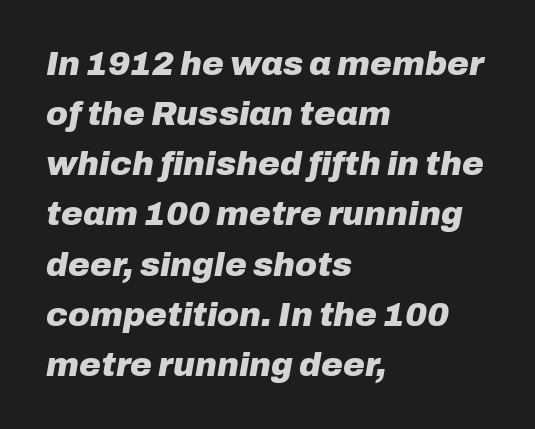
{"italic": "yes", "lean": "right", "slant_degrees": 10, "bold": "yes", "weight": "heavy", "width": "normal", "stroke_contrast": "low", "x_height": "medium", "monospaced": "no", "underline": "no", "align": "left", "line_spacing": "normal", "line_spacing_ratio": 1.52, "letter_spacing": "normal", "letter_spacing_em": 0.0, "glyph_px": 33}
